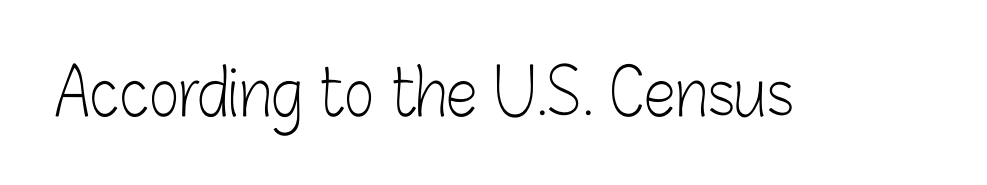
Q: Is the text bold? A: No.
Q: Is the text italic (slanted)? A: No, it is upright.
Q: Is the typeface a serif or a sans-serif typeface? A: Sans-serif.
Q: Is the text underlined? A: No.
Q: Is the spacing between letters normal or unusually wide? A: Normal.
Q: Width (condensed, normal, or wide)? A: Condensed.
Q: Stroke contrast? A: Low.
Q: x-height? A: Medium.
Q: Monospaced? A: No.
